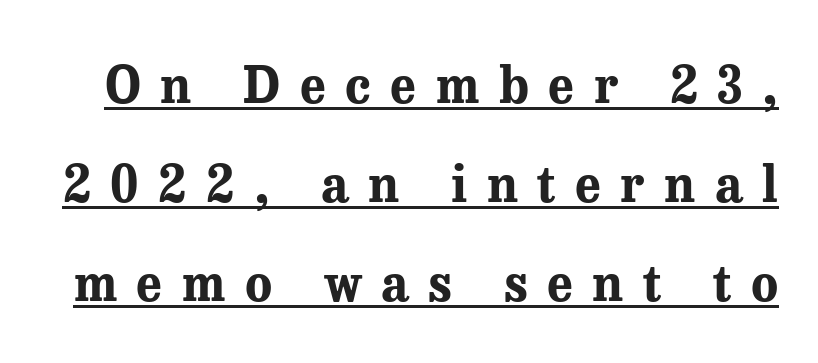
The image shows 50 px bold serif type, upright; set loose line spacing (1.98x), unusually wide letter spacing (+0.39 em), underlined; medium stroke contrast and a medium x-height.
